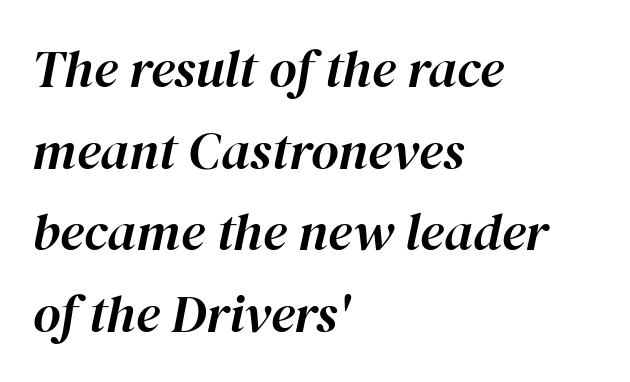
Proportional: the letters do not fall into vertical columns. Horizontal alignment here is leftward, the default for most running prose. The space beneath each line is pristine and unruled. Observe the lean: these are italic letterforms.
